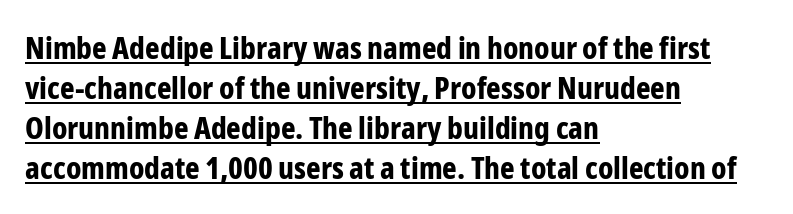
{"serif": "no", "italic": "no", "bold": "yes", "weight": "bold", "width": "condensed", "stroke_contrast": "low", "x_height": "medium", "monospaced": "no", "underline": "yes", "align": "left", "line_spacing": "normal", "line_spacing_ratio": 1.29, "letter_spacing": "normal", "letter_spacing_em": 0.0, "glyph_px": 31}
